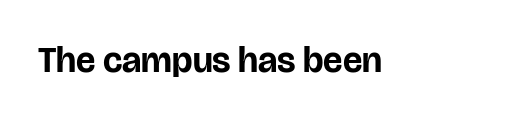
The image shows 36 px bold sans-serif type, upright; set normal letter spacing, not underlined; low stroke contrast and a large x-height.
